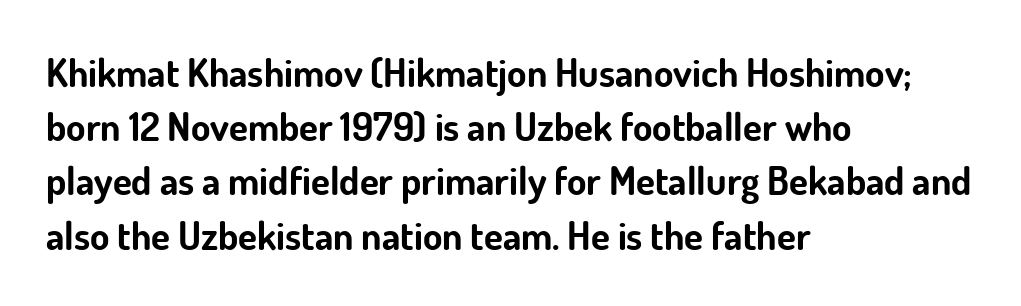
{"serif": "no", "italic": "no", "bold": "yes", "weight": "bold", "width": "normal", "stroke_contrast": "low", "x_height": "small", "monospaced": "no", "underline": "no", "align": "left", "line_spacing": "normal", "line_spacing_ratio": 1.39, "letter_spacing": "normal", "letter_spacing_em": 0.0, "glyph_px": 39}
